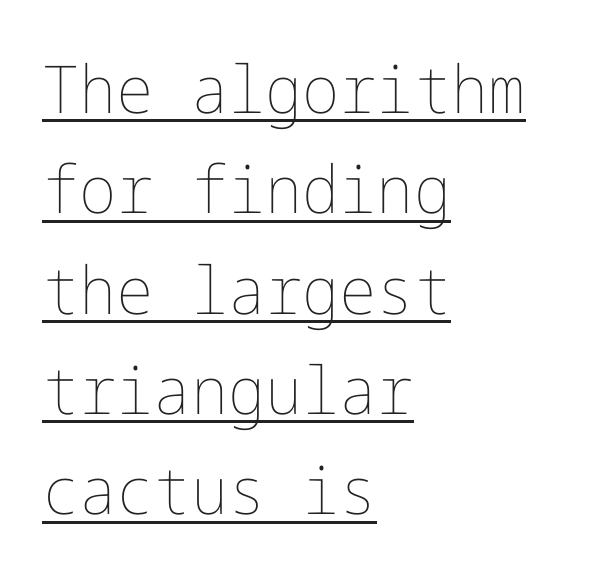
{"italic": "no", "bold": "no", "weight": "thin", "width": "normal", "stroke_contrast": "low", "x_height": "medium", "underline": "yes", "align": "left", "line_spacing": "normal", "line_spacing_ratio": 1.52, "letter_spacing": "normal", "letter_spacing_em": 0.0, "glyph_px": 66}
